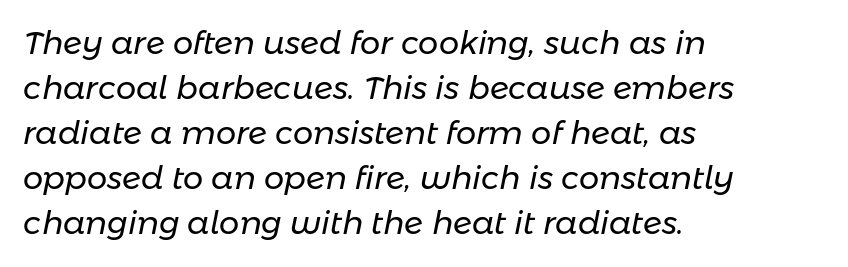
Has an underline been added? It has not. A typesetter would call this proportional, since set widths differ per character. The passage is arranged the way most books set body copy — flush left. Horizontal bands of white between lines are of average thickness. The passage shown has conventional tracking throughout. Looking at the ascenders, they clearly lean.
